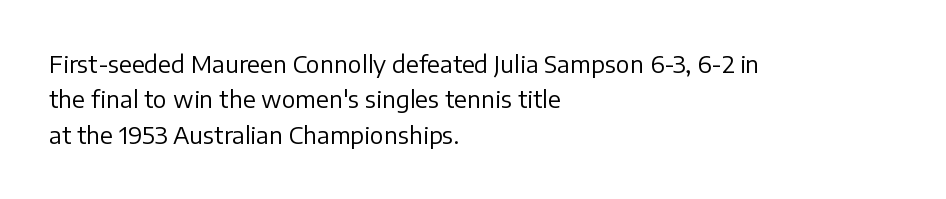
The face looks like a standard text weight, possibly lighter. Vertical strokes here are truly vertical. These lines keep a tight, regular rhythm from letter to letter. Leading matches the norm, producing a regular column. Left-aligned paragraph, ragged on the right. The space directly below the letters is spotless.
